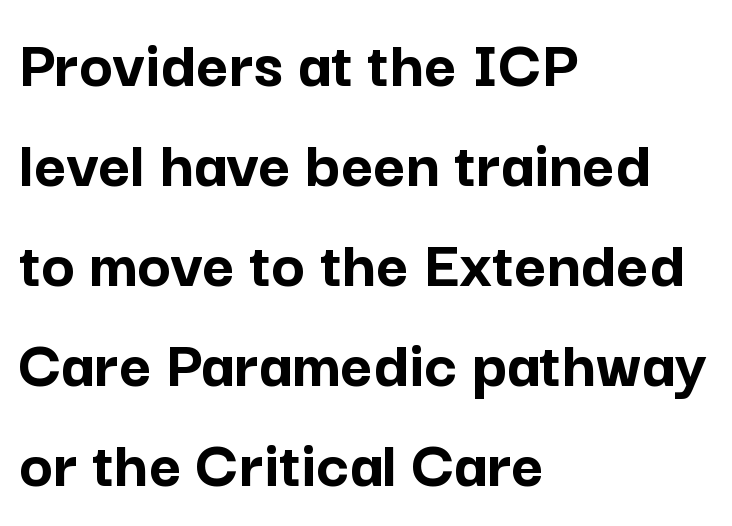
{"serif": "no", "italic": "no", "bold": "yes", "weight": "semibold", "width": "normal", "stroke_contrast": "low", "x_height": "medium", "monospaced": "no", "underline": "no", "align": "left", "line_spacing": "normal", "line_spacing_ratio": 1.43, "letter_spacing": "normal", "letter_spacing_em": 0.0, "glyph_px": 70}
